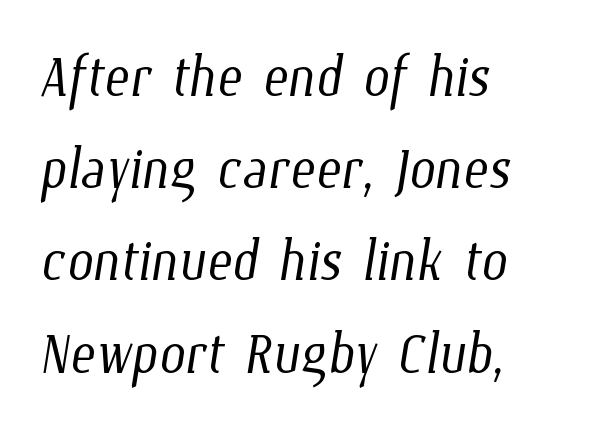
Q: Is the text bold? A: No.
Q: Is the text underlined? A: No.
Q: How is the paragraph aligned? A: Left-aligned.
Q: Is the spacing between letters normal or unusually wide? A: Normal.
Q: Width (condensed, normal, or wide)? A: Condensed.
Q: Stroke contrast? A: Low.
Q: x-height? A: Medium.
Q: Monospaced? A: No.
